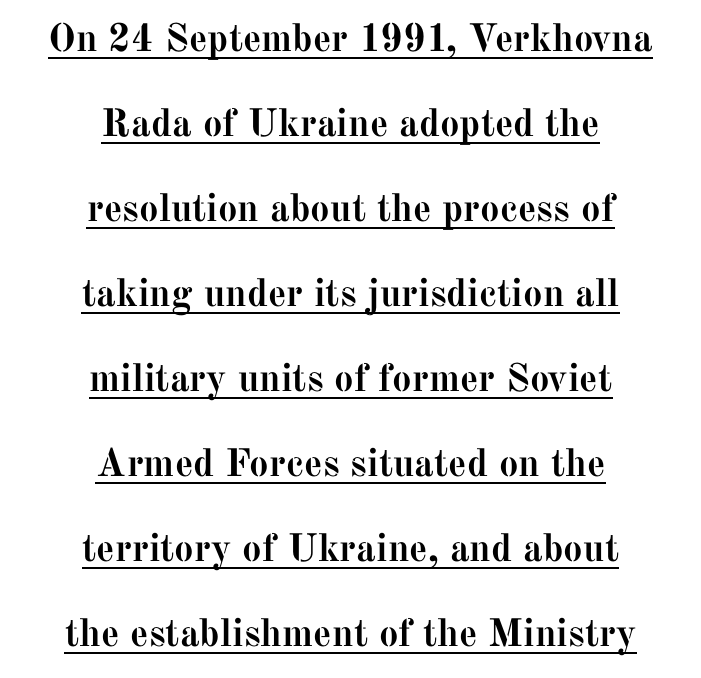
Q: Is the text bold? A: Yes.
Q: Is the text italic (slanted)? A: No, it is upright.
Q: Is the typeface a serif or a sans-serif typeface? A: Serif.
Q: Is the text underlined? A: Yes.
Q: How is the paragraph aligned? A: Centered.
Q: Is the spacing between letters normal or unusually wide? A: Normal.
Q: Is the spacing between lines tight, normal or loose? A: Loose.
Q: Width (condensed, normal, or wide)? A: Normal.
Q: Stroke contrast? A: Medium.
Q: x-height? A: Medium.
Q: Monospaced? A: No.
